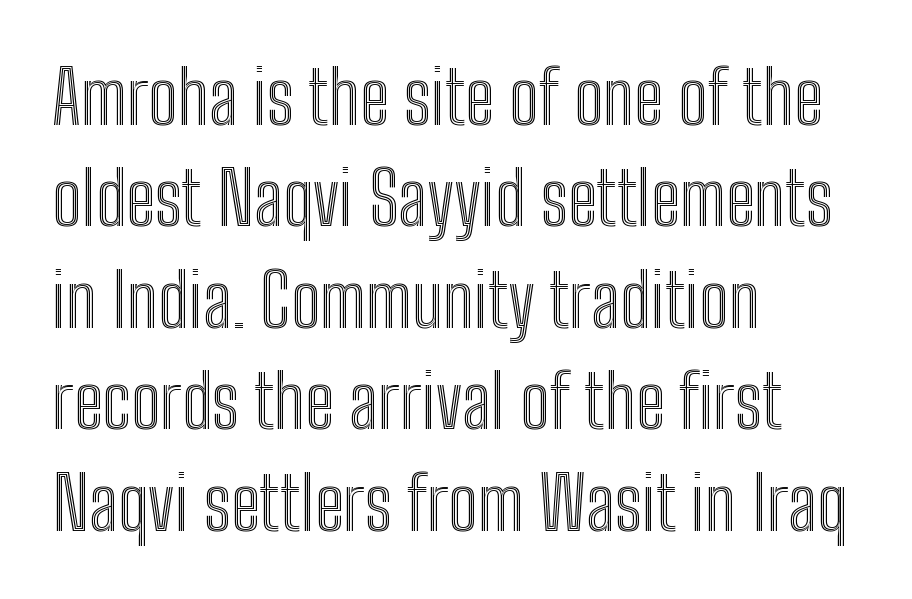
It's the straight-up-and-down kind of type. Regarding leading, the lines here are spaced in the standard way. The passage shown is not underscored anywhere. Here the glyphs are tracked normally, forming tight word shapes. Varying glyph widths throughout — classic text-font behaviour. The typesetter chose a ragged-right arrangement here.
